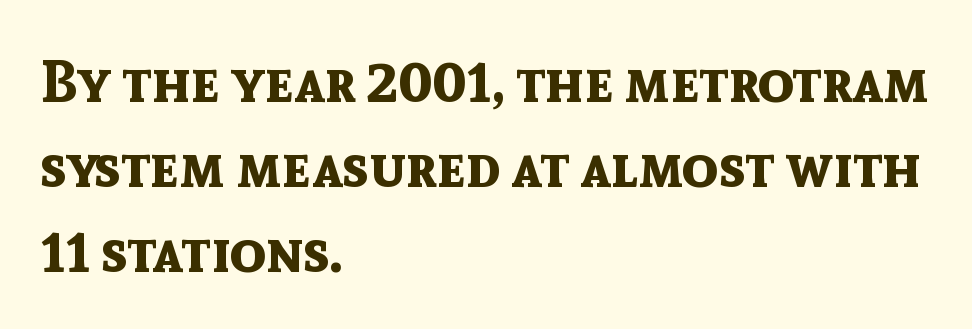
Q: Is the text bold? A: Yes.
Q: Is the text italic (slanted)? A: No, it is upright.
Q: Is the typeface a serif or a sans-serif typeface? A: Sans-serif.
Q: Is the text underlined? A: No.
Q: How is the paragraph aligned? A: Left-aligned.
Q: Is the spacing between letters normal or unusually wide? A: Normal.
Q: Is the spacing between lines tight, normal or loose? A: Normal.
Q: Width (condensed, normal, or wide)? A: Normal.
Q: x-height? A: Medium.
Q: Monospaced? A: No.
